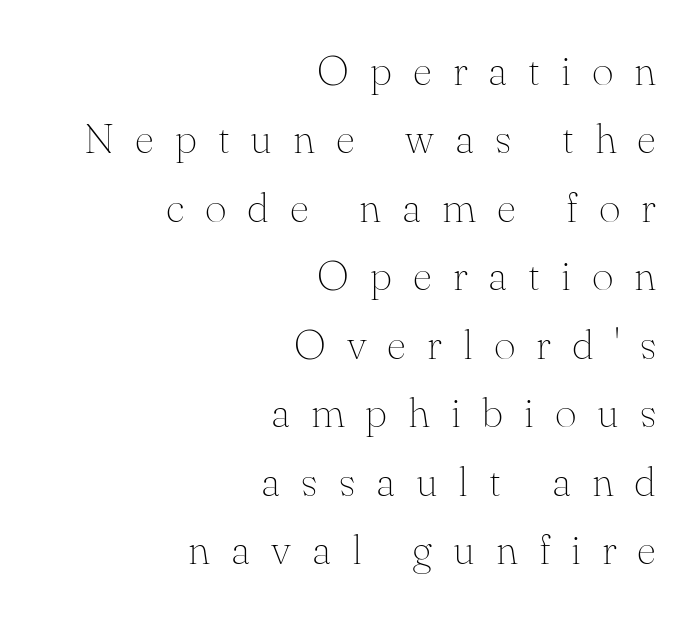
Q: Is the text bold? A: No.
Q: Is the text italic (slanted)? A: No, it is upright.
Q: Is the typeface a serif or a sans-serif typeface? A: Serif.
Q: Is the text underlined? A: No.
Q: How is the paragraph aligned? A: Right-aligned.
Q: Is the spacing between letters normal or unusually wide? A: Unusually wide.
Q: Is the spacing between lines tight, normal or loose? A: Normal.
Q: Width (condensed, normal, or wide)? A: Normal.
Q: Stroke contrast? A: Medium.
Q: x-height? A: Small.
Q: Monospaced? A: No.
